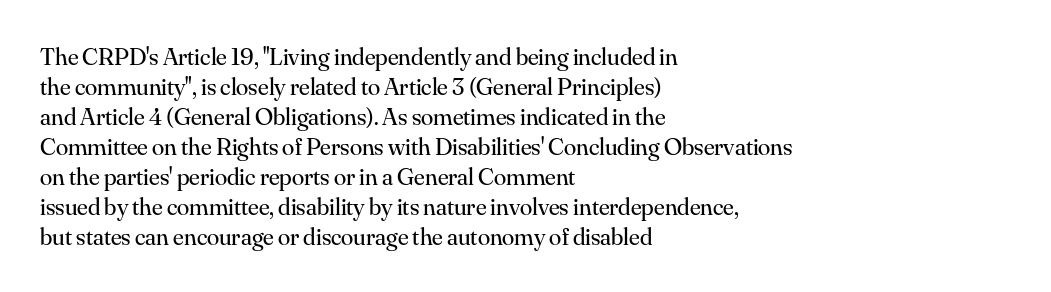
Q: Is the text bold? A: No.
Q: Is the text italic (slanted)? A: No, it is upright.
Q: Is the text underlined? A: No.
Q: How is the paragraph aligned? A: Left-aligned.
Q: Is the spacing between letters normal or unusually wide? A: Normal.
